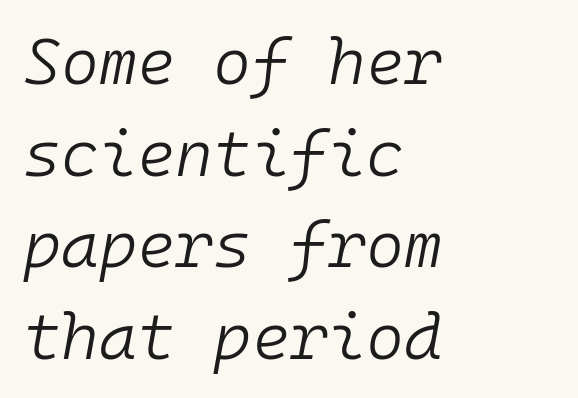
Q: Is the text bold? A: No.
Q: Is the text italic (slanted)? A: Yes, it leans right by about 10 degrees.
Q: Is the text underlined? A: No.
Q: How is the paragraph aligned? A: Left-aligned.
Q: Is the spacing between letters normal or unusually wide? A: Normal.
Q: Is the spacing between lines tight, normal or loose? A: Normal.
Q: Width (condensed, normal, or wide)? A: Normal.
Q: Stroke contrast? A: Low.
Q: x-height? A: Medium.
Q: Monospaced? A: Yes.
